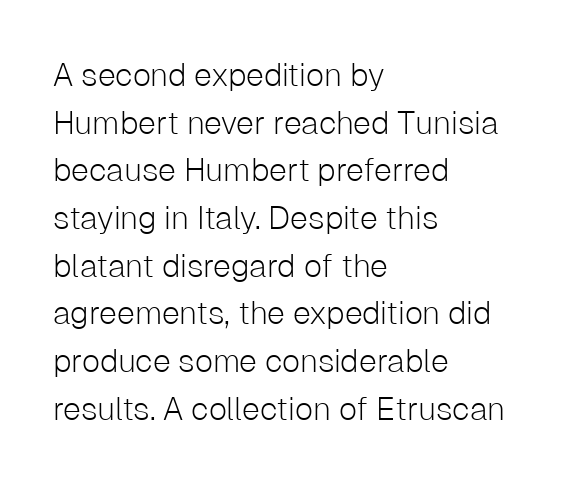
The image shows 32 px light sans-serif type, upright; set left-aligned, normal line spacing (1.49x), normal letter spacing, not underlined; low stroke contrast and a medium x-height.
